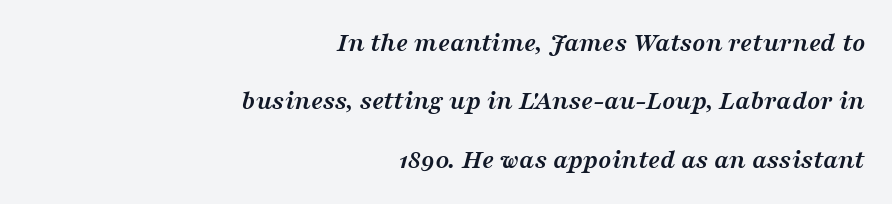
Q: Is the text bold? A: Yes.
Q: Is the text italic (slanted)? A: Yes, it leans right by about 16 degrees.
Q: Is the text underlined? A: No.
Q: How is the paragraph aligned? A: Right-aligned.
Q: Is the spacing between letters normal or unusually wide? A: Normal.
Q: Is the spacing between lines tight, normal or loose? A: Loose.
